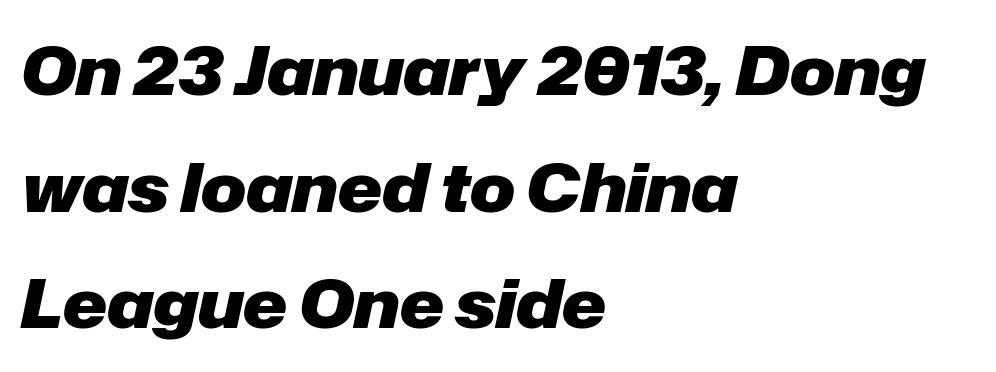
The image shows 67 px heavy type, italic (leaning right); set left-aligned, line spacing 1.74x, normal letter spacing, not underlined; low stroke contrast and a medium x-height.
